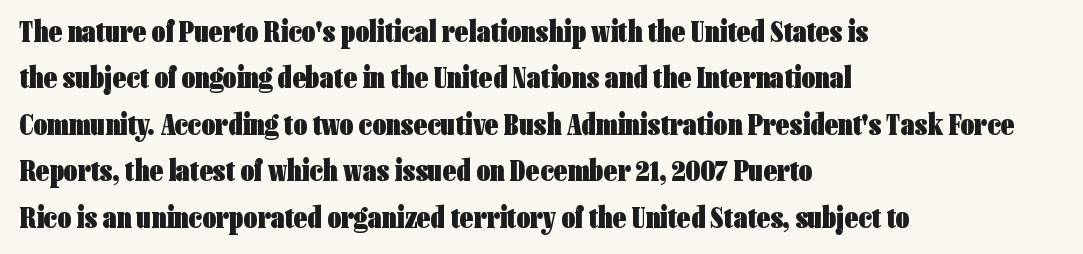
The face used here is proportionally spaced, like ordinary book or web type. The specimen reads as upright at a glance. In terms of leading, this rendering sits right in the middle. The lines in this sample share a left origin and differ only in where they stop. These lines carry a lot of weight — the face is fully bold. No word sits above an underline.
